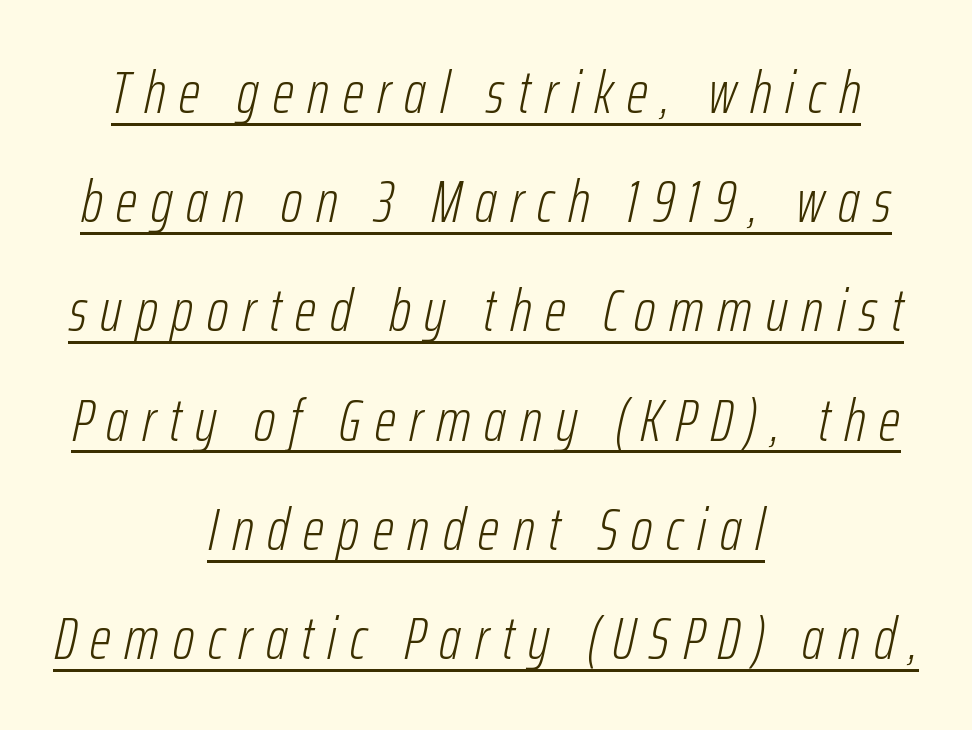
The image shows 60 px light, condensed type, italic (leaning right); set centered, line spacing 1.82x, unusually wide letter spacing (+0.23 em), underlined; low stroke contrast and a medium x-height.
